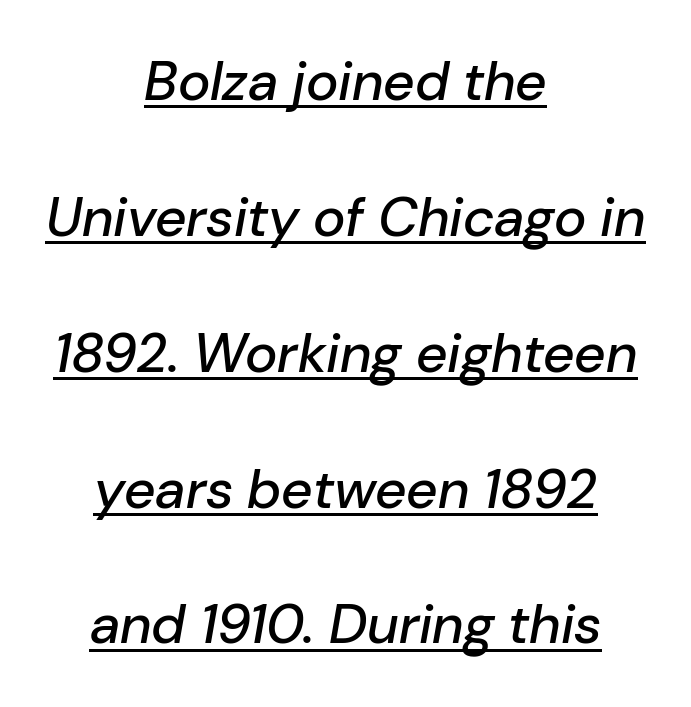
The typesetter has applied underlining to the passage shown. Posture: slanted. No extra tracking has been applied to these lines. The passage shown stacks its lines with a broad gap.
